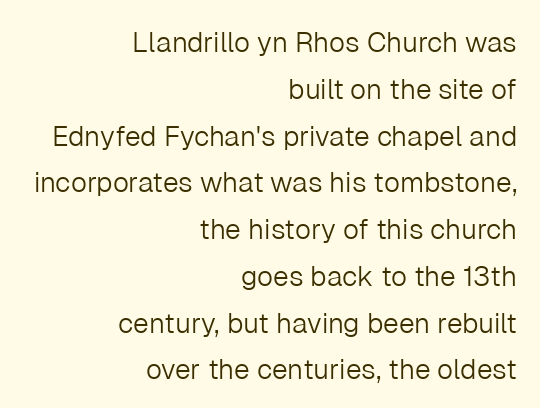
Q: Is the text bold? A: No.
Q: Is the text italic (slanted)? A: No, it is upright.
Q: Is the typeface a serif or a sans-serif typeface? A: Sans-serif.
Q: Is the text underlined? A: No.
Q: How is the paragraph aligned? A: Right-aligned.
Q: Is the spacing between letters normal or unusually wide? A: Normal.
Q: Is the spacing between lines tight, normal or loose? A: Normal.
Q: Width (condensed, normal, or wide)? A: Normal.
Q: Stroke contrast? A: Low.
Q: x-height? A: Medium.
Q: Monospaced? A: No.
